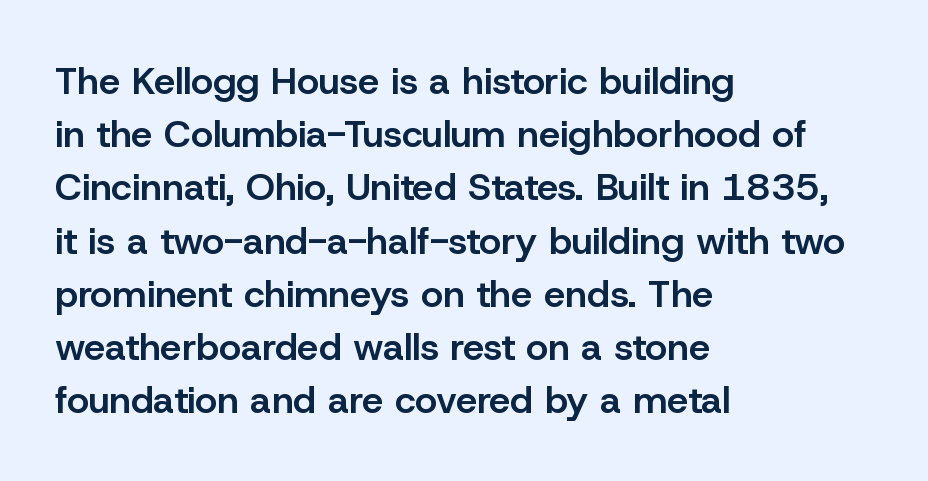
Q: Is the text bold? A: Semi-bold.
Q: Is the text italic (slanted)? A: No, it is upright.
Q: Is the typeface a serif or a sans-serif typeface? A: Sans-serif.
Q: Is the text underlined? A: No.
Q: How is the paragraph aligned? A: Left-aligned.
Q: Is the spacing between letters normal or unusually wide? A: Normal.
Q: Is the spacing between lines tight, normal or loose? A: Normal.
Q: Width (condensed, normal, or wide)? A: Normal.
Q: Stroke contrast? A: Low.
Q: x-height? A: Medium.
Q: Monospaced? A: No.
